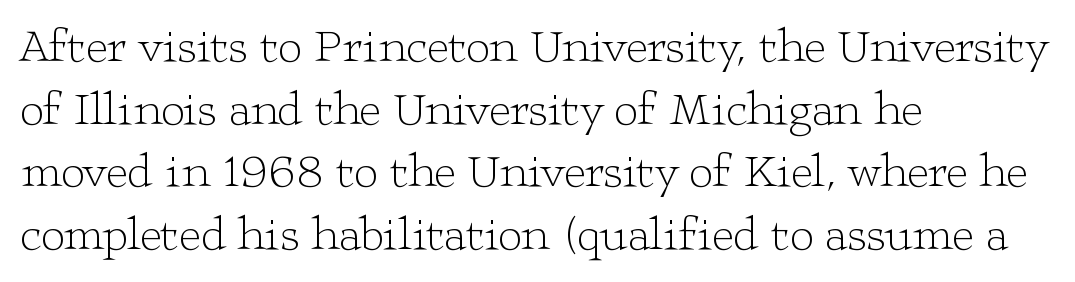
Q: Is the text bold? A: No.
Q: Is the text italic (slanted)? A: No, it is upright.
Q: Is the typeface a serif or a sans-serif typeface? A: Serif.
Q: Is the text underlined? A: No.
Q: How is the paragraph aligned? A: Left-aligned.
Q: Is the spacing between letters normal or unusually wide? A: Normal.
Q: Is the spacing between lines tight, normal or loose? A: Normal.
Q: Width (condensed, normal, or wide)? A: Wide.
Q: Stroke contrast? A: Low.
Q: x-height? A: Medium.
Q: Monospaced? A: No.
